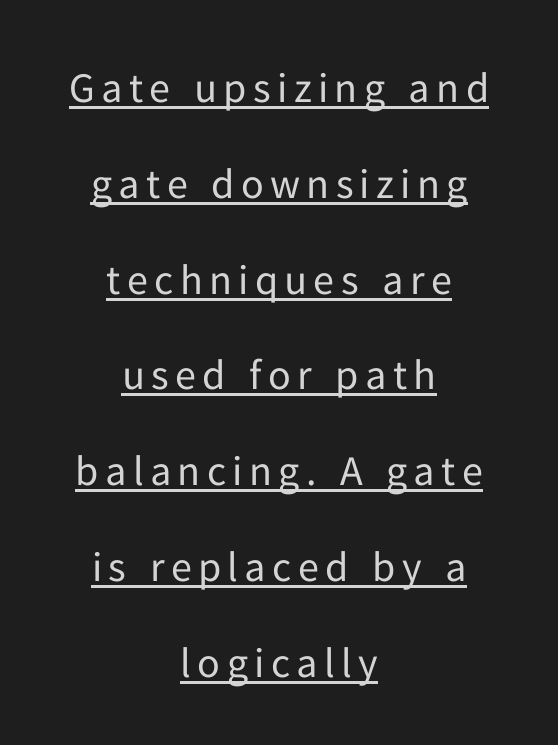
The image shows 42 px regular-weight sans-serif type, upright; set centered, loose line spacing (2.28x), underlined; low stroke contrast and a medium x-height.
